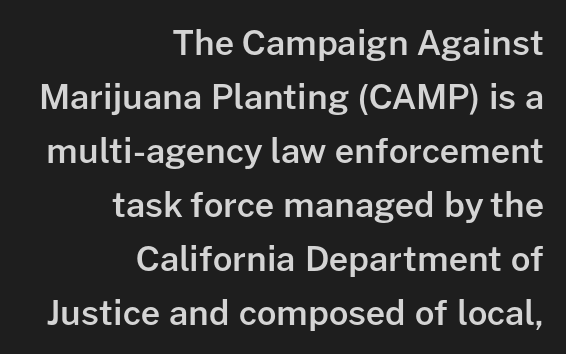
Q: Is the text bold? A: Semi-bold.
Q: Is the text italic (slanted)? A: No, it is upright.
Q: Is the typeface a serif or a sans-serif typeface? A: Sans-serif.
Q: Is the text underlined? A: No.
Q: How is the paragraph aligned? A: Right-aligned.
Q: Is the spacing between letters normal or unusually wide? A: Normal.
Q: Is the spacing between lines tight, normal or loose? A: Normal.
Q: Width (condensed, normal, or wide)? A: Normal.
Q: Stroke contrast? A: Low.
Q: x-height? A: Medium.
Q: Monospaced? A: No.
